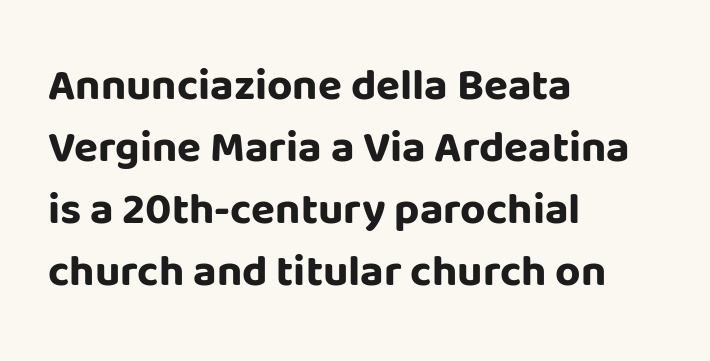
Q: Is the text bold? A: Yes.
Q: Is the text italic (slanted)? A: No, it is upright.
Q: Is the typeface a serif or a sans-serif typeface? A: Sans-serif.
Q: Is the text underlined? A: No.
Q: How is the paragraph aligned? A: Left-aligned.
Q: Is the spacing between letters normal or unusually wide? A: Normal.
Q: Is the spacing between lines tight, normal or loose? A: Normal.
Q: Width (condensed, normal, or wide)? A: Normal.
Q: Stroke contrast? A: Low.
Q: x-height? A: Large.
Q: Monospaced? A: No.
